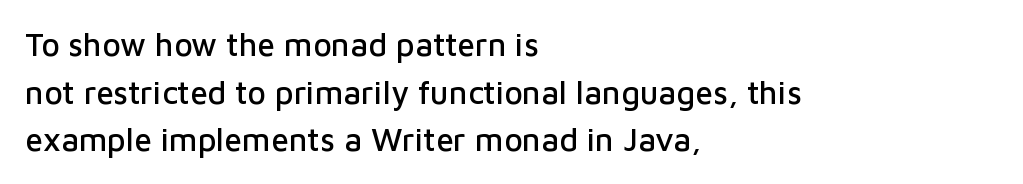
{"serif": "no", "italic": "no", "width": "normal", "stroke_contrast": "low", "x_height": "medium", "monospaced": "no", "underline": "no", "align": "left", "line_spacing": "normal", "line_spacing_ratio": 1.49, "letter_spacing": "normal", "letter_spacing_em": 0.0, "glyph_px": 32}
